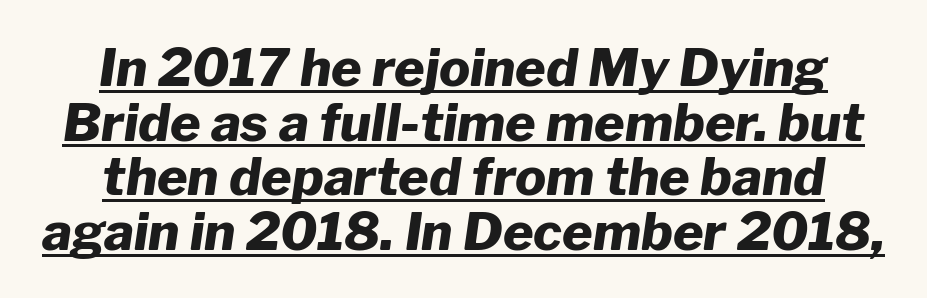
Q: Is the text bold? A: Yes.
Q: Is the text italic (slanted)? A: Yes, it leans right by about 8 degrees.
Q: Is the text underlined? A: Yes.
Q: Is the spacing between letters normal or unusually wide? A: Normal.
Q: Is the spacing between lines tight, normal or loose? A: Tight.
Q: Width (condensed, normal, or wide)? A: Normal.
Q: Stroke contrast? A: Low.
Q: x-height? A: Medium.
Q: Monospaced? A: No.
